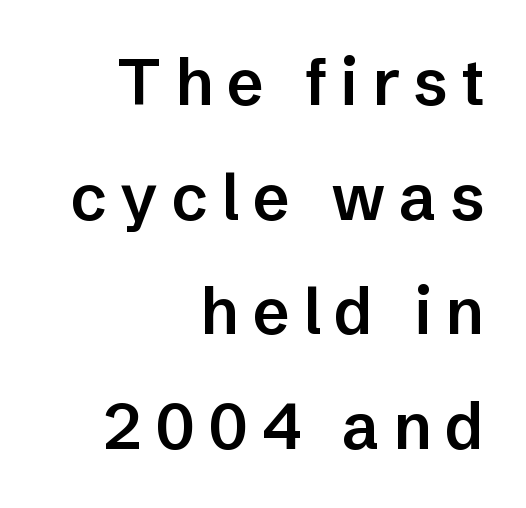
{"serif": "no", "italic": "no", "bold": "semi", "weight": "semibold", "width": "normal", "stroke_contrast": "low", "x_height": "medium", "monospaced": "no", "underline": "no", "align": "right", "line_spacing_ratio": 1.79, "letter_spacing": "wide", "letter_spacing_em": 0.21, "glyph_px": 64}
